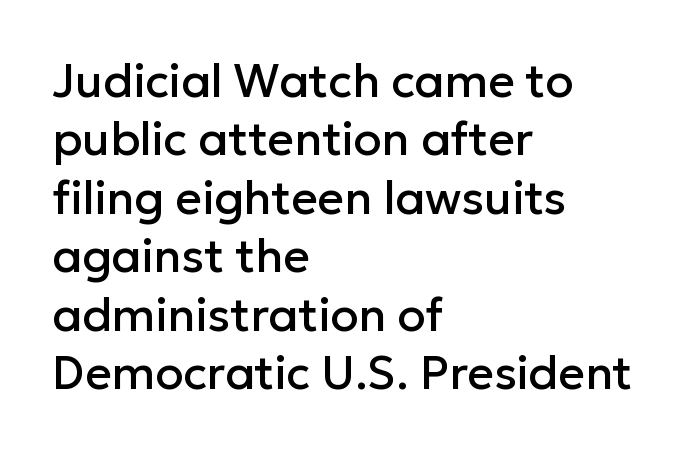
Q: Is the text italic (slanted)? A: No, it is upright.
Q: Is the typeface a serif or a sans-serif typeface? A: Sans-serif.
Q: Is the text underlined? A: No.
Q: How is the paragraph aligned? A: Left-aligned.
Q: Is the spacing between letters normal or unusually wide? A: Normal.
Q: Is the spacing between lines tight, normal or loose? A: Normal.
Q: Width (condensed, normal, or wide)? A: Normal.
Q: Stroke contrast? A: Low.
Q: x-height? A: Medium.
Q: Monospaced? A: No.
